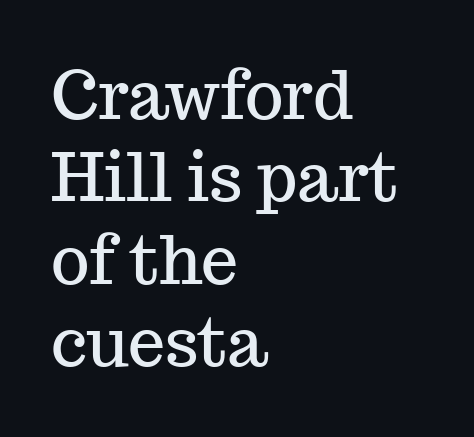
{"serif": "yes", "italic": "no", "width": "normal", "stroke_contrast": "medium", "x_height": "medium", "monospaced": "no", "underline": "no", "align": "left", "line_spacing": "normal", "line_spacing_ratio": 1.25, "letter_spacing": "normal", "letter_spacing_em": 0.0, "glyph_px": 66}
